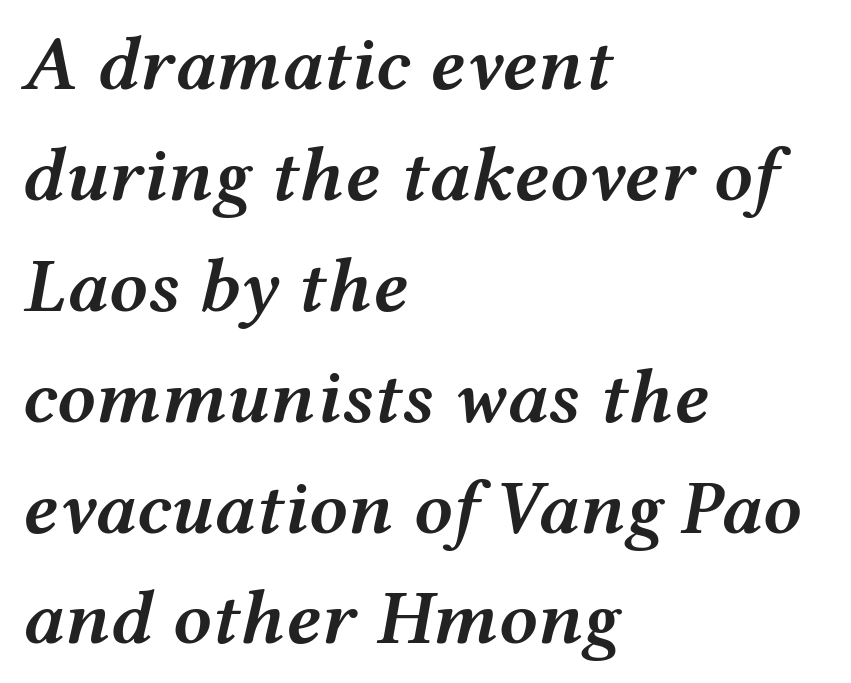
Q: Is the text bold? A: Semi-bold.
Q: Is the text italic (slanted)? A: Yes, it leans right by about 12 degrees.
Q: Is the text underlined? A: No.
Q: How is the paragraph aligned? A: Left-aligned.
Q: Is the spacing between letters normal or unusually wide? A: Normal.
Q: Is the spacing between lines tight, normal or loose? A: Normal.
Q: Width (condensed, normal, or wide)? A: Wide.
Q: Stroke contrast? A: Medium.
Q: x-height? A: Medium.
Q: Monospaced? A: No.
